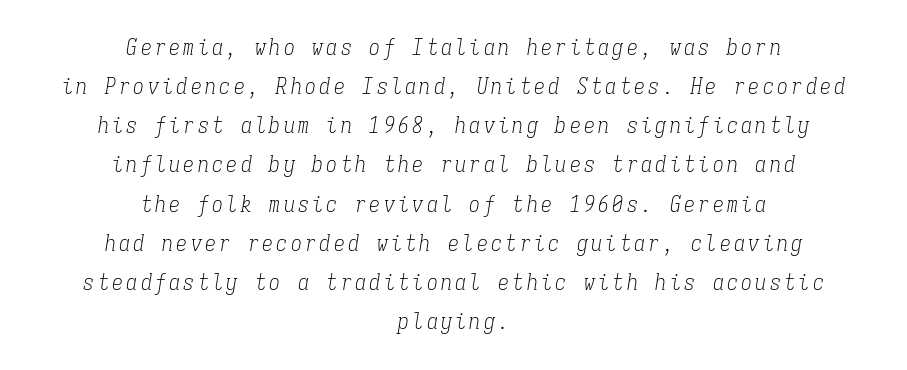
Q: Is the text bold? A: No.
Q: Is the text italic (slanted)? A: Yes, it leans right by about 9 degrees.
Q: Is the text underlined? A: No.
Q: How is the paragraph aligned? A: Centered.
